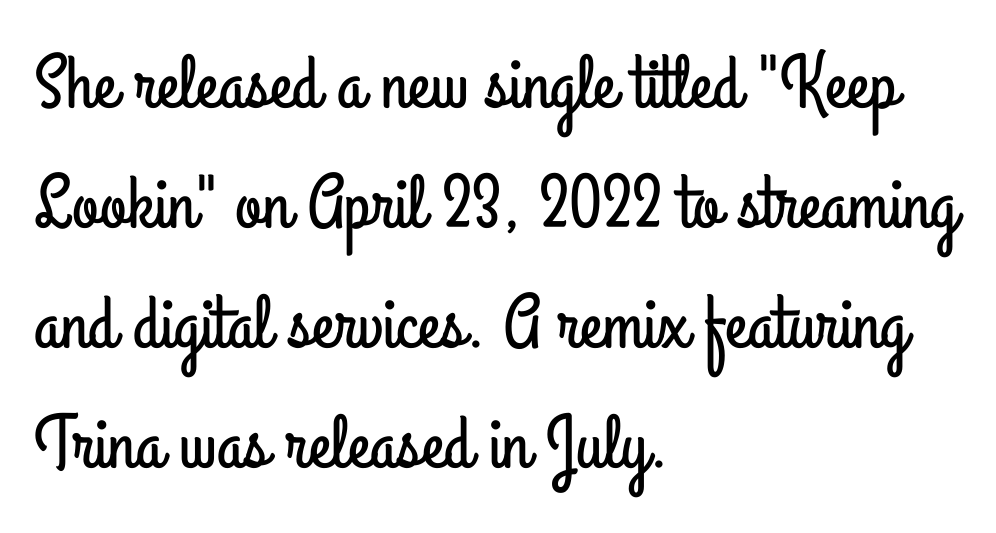
{"serif": "no", "italic": "no", "width": "condensed", "stroke_contrast": "low", "x_height": "small", "monospaced": "no", "underline": "no", "align": "left", "line_spacing": "normal", "line_spacing_ratio": 1.58, "letter_spacing": "normal", "letter_spacing_em": 0.0, "glyph_px": 76}
